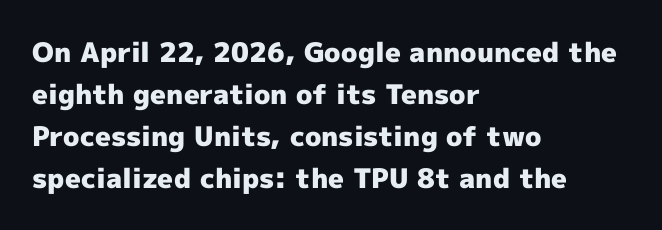
Nothing unusual about the tracking: characters are spaced as the font intends. Layout note: lines flush left. Does the lettering tilt? It doesn't — this is upright. The characters look thick and weighty, a clear bold. If you measured baseline to baseline, you'd find a middling distance. Underlining? Definitely not there.
